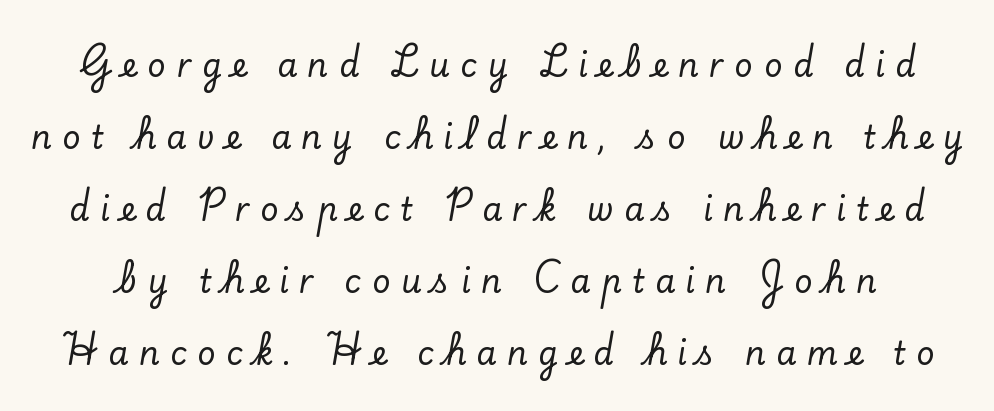
Q: Is the text italic (slanted)? A: Yes.
Q: Is the typeface a serif or a sans-serif typeface? A: Serif.
Q: Is the text underlined? A: No.
Q: Is the spacing between letters normal or unusually wide? A: Unusually wide.
Q: Is the spacing between lines tight, normal or loose? A: Loose.
Q: Width (condensed, normal, or wide)? A: Normal.
Q: Stroke contrast? A: Low.
Q: x-height? A: Small.
Q: Monospaced? A: No.
